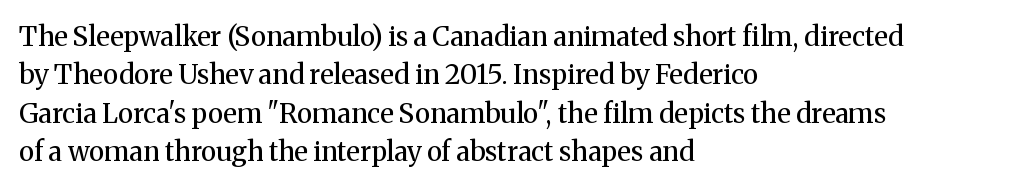
Q: Is the text bold? A: No.
Q: Is the text italic (slanted)? A: No, it is upright.
Q: Is the text underlined? A: No.
Q: How is the paragraph aligned? A: Left-aligned.
Q: Is the spacing between letters normal or unusually wide? A: Normal.
Q: Is the spacing between lines tight, normal or loose? A: Normal.
